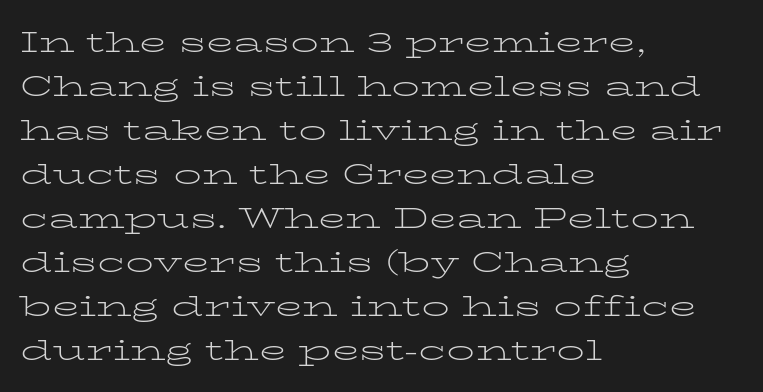
Q: Is the text bold? A: No.
Q: Is the text italic (slanted)? A: No, it is upright.
Q: Is the typeface a serif or a sans-serif typeface? A: Serif.
Q: Is the text underlined? A: No.
Q: How is the paragraph aligned? A: Left-aligned.
Q: Is the spacing between letters normal or unusually wide? A: Normal.
Q: Is the spacing between lines tight, normal or loose? A: Normal.
Q: Width (condensed, normal, or wide)? A: Wide.
Q: Stroke contrast? A: Low.
Q: x-height? A: Medium.
Q: Monospaced? A: No.
